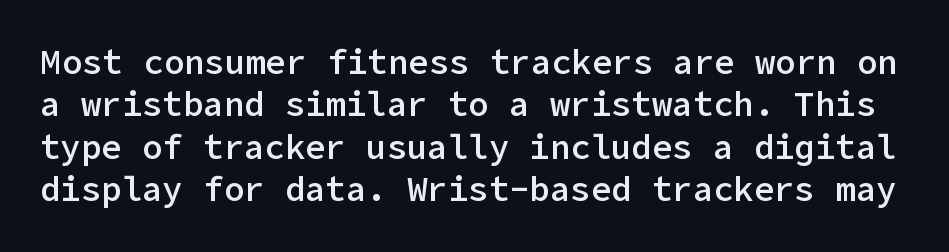
Q: Is the text bold? A: Semi-bold.
Q: Is the text italic (slanted)? A: No, it is upright.
Q: Is the typeface a serif or a sans-serif typeface? A: Sans-serif.
Q: Is the text underlined? A: No.
Q: Is the spacing between letters normal or unusually wide? A: Normal.
Q: Is the spacing between lines tight, normal or loose? A: Normal.
Q: Width (condensed, normal, or wide)? A: Normal.
Q: Stroke contrast? A: Low.
Q: x-height? A: Medium.
